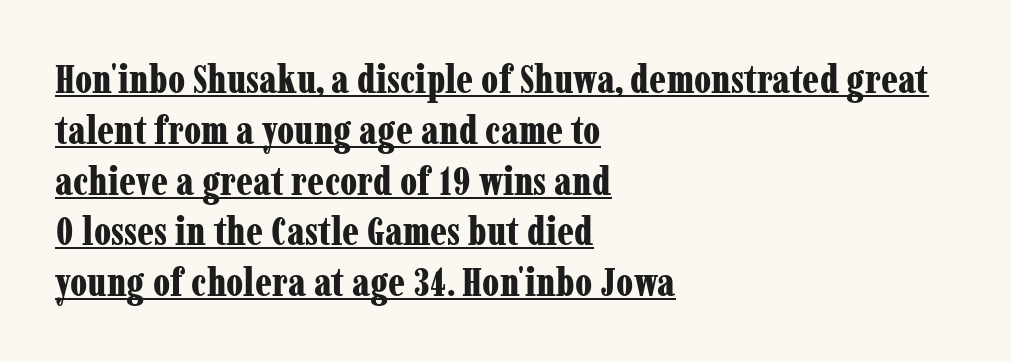
The image shows 40 px bold, condensed serif type, upright; set left-aligned, normal line spacing (1.27x), normal letter spacing, underlined; low stroke contrast and a medium x-height.
